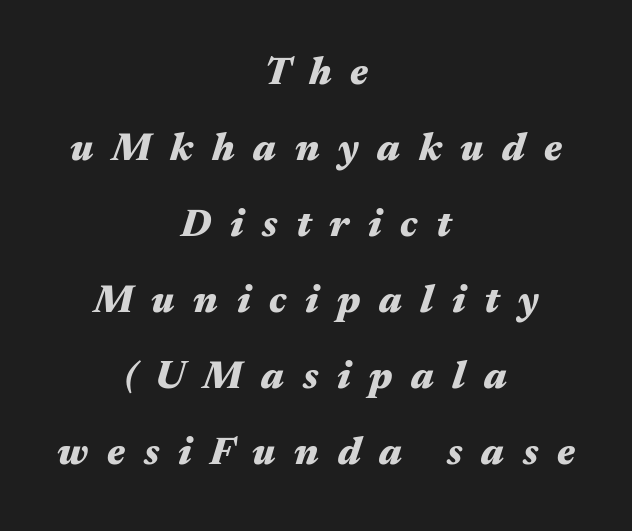
The image shows 39 px heavy, wide type, italic (leaning right); set centered, loose line spacing (1.95x), unusually wide letter spacing (+0.48 em), not underlined; medium stroke contrast and a medium x-height.
